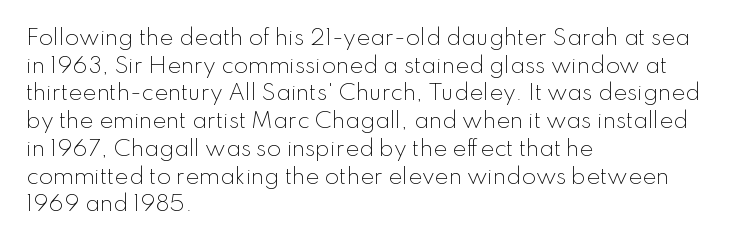
Q: Is the text bold? A: No.
Q: Is the text italic (slanted)? A: No, it is upright.
Q: Is the text underlined? A: No.
Q: How is the paragraph aligned? A: Left-aligned.
Q: Is the spacing between letters normal or unusually wide? A: Normal.
Q: Is the spacing between lines tight, normal or loose? A: Normal.
